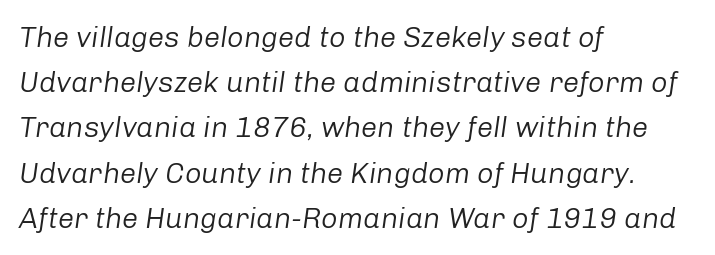
The image shows 29 px regular-weight type, italic (leaning right); set left-aligned, normal line spacing (1.56x), normal letter spacing, not underlined; low stroke contrast and a medium x-height.
